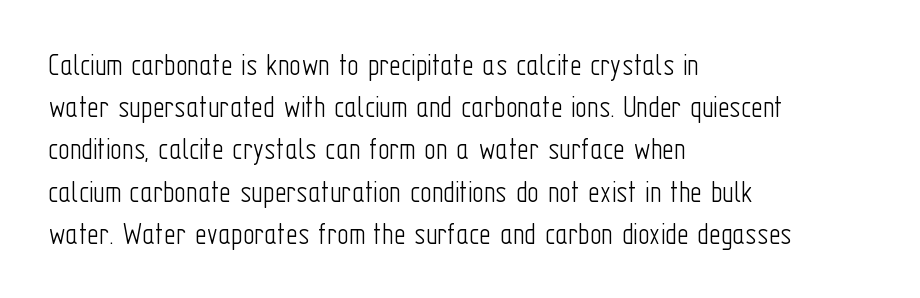
{"serif": "no", "italic": "no", "bold": "no", "weight": "light", "width": "condensed", "stroke_contrast": "low", "x_height": "medium", "monospaced": "no", "underline": "no", "align": "left", "line_spacing": "normal", "line_spacing_ratio": 1.32, "letter_spacing": "normal", "letter_spacing_em": 0.0, "glyph_px": 32}
